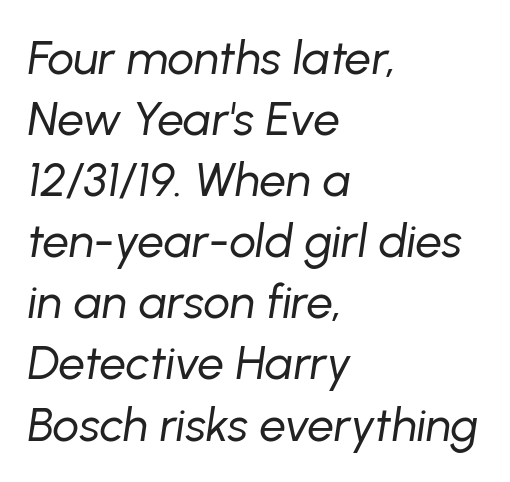
{"italic": "yes", "lean": "right", "slant_degrees": 8, "bold": "no", "weight": "regular", "width": "normal", "stroke_contrast": "low", "x_height": "medium", "monospaced": "no", "underline": "no", "align": "left", "line_spacing": "normal", "line_spacing_ratio": 1.3, "letter_spacing": "normal", "letter_spacing_em": 0.0, "glyph_px": 47}
